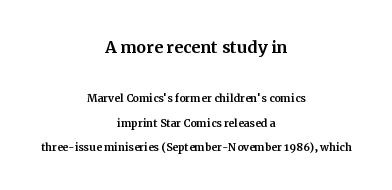
Q: Is the text italic (slanted)? A: No, it is upright.
Q: Is the text underlined? A: No.
Q: How is the paragraph aligned? A: Centered.
Q: Is the spacing between letters normal or unusually wide? A: Normal.
Q: Which block of text is set in a larger size, the first (top) or the second (bottom)? A: The first (top) one.
